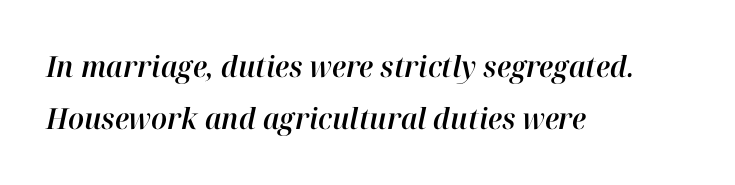
Q: Is the text italic (slanted)? A: Yes, it leans right by about 12 degrees.
Q: Is the text underlined? A: No.
Q: How is the paragraph aligned? A: Left-aligned.
Q: Is the spacing between letters normal or unusually wide? A: Normal.
Q: Width (condensed, normal, or wide)? A: Normal.
Q: Stroke contrast? A: High.
Q: x-height? A: Medium.
Q: Monospaced? A: No.
